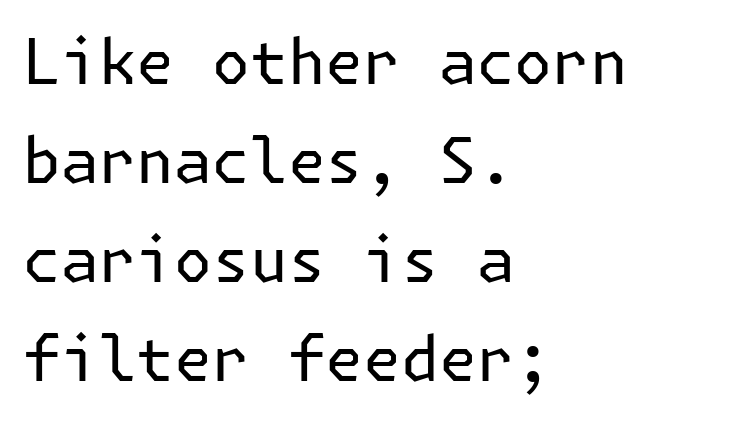
Q: Is the text bold? A: No.
Q: Is the text italic (slanted)? A: No, it is upright.
Q: Is the typeface a serif or a sans-serif typeface? A: Sans-serif.
Q: Is the text underlined? A: No.
Q: How is the paragraph aligned? A: Left-aligned.
Q: Is the spacing between letters normal or unusually wide? A: Normal.
Q: Is the spacing between lines tight, normal or loose? A: Normal.
Q: Width (condensed, normal, or wide)? A: Normal.
Q: Stroke contrast? A: Low.
Q: x-height? A: Medium.
